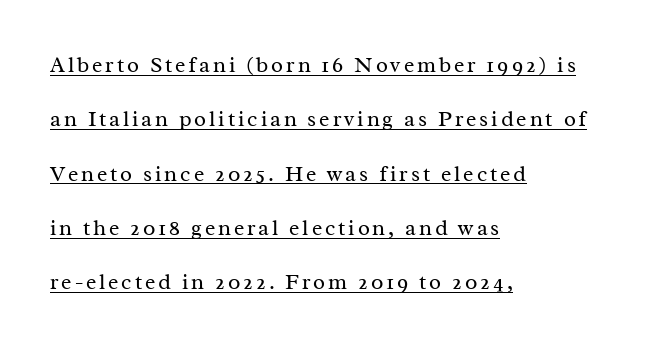
The image shows 22 px text type, upright; set left-aligned, loose line spacing (2.47x), underlined.
